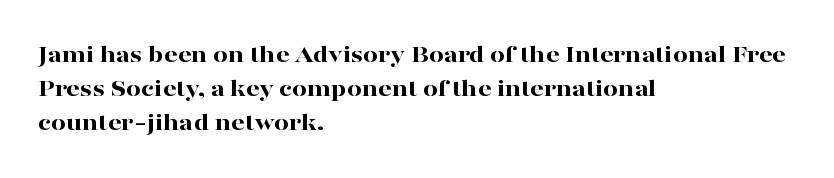
{"italic": "no", "bold": "yes", "underline": "no", "align": "left", "line_spacing": "normal", "line_spacing_ratio": 1.31, "letter_spacing": "normal", "letter_spacing_em": 0.0, "glyph_px": 26}
